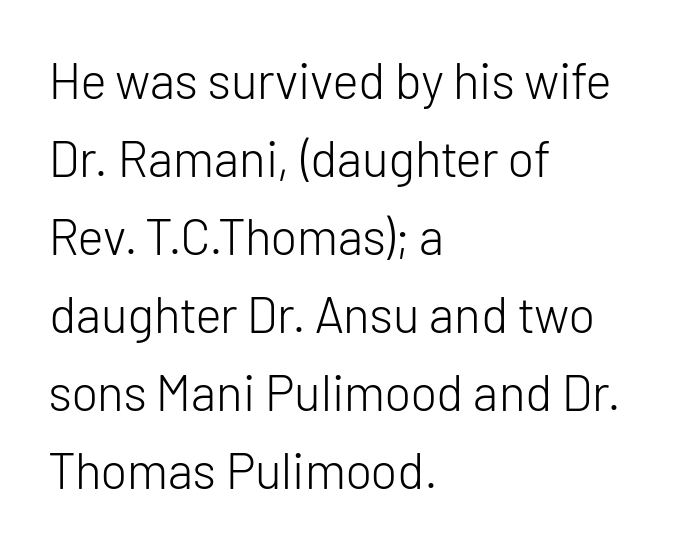
Typographically, this falls in the sans-serif category. Heft: none added — not bold. This rendering leaves character spacing at its baseline value. This sample has the flowing, uneven cadence of proportional lettering.
